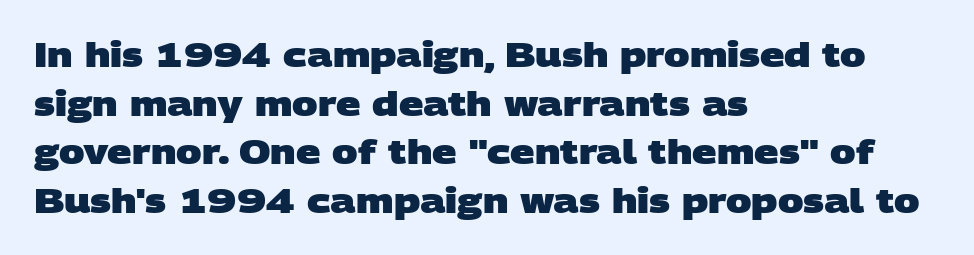
{"serif": "no", "bold": "yes", "weight": "heavy", "width": "wide", "stroke_contrast": "low", "x_height": "large", "monospaced": "no", "underline": "no", "align": "left", "line_spacing": "normal", "line_spacing_ratio": 1.43, "letter_spacing": "normal", "letter_spacing_em": 0.0, "glyph_px": 34}
